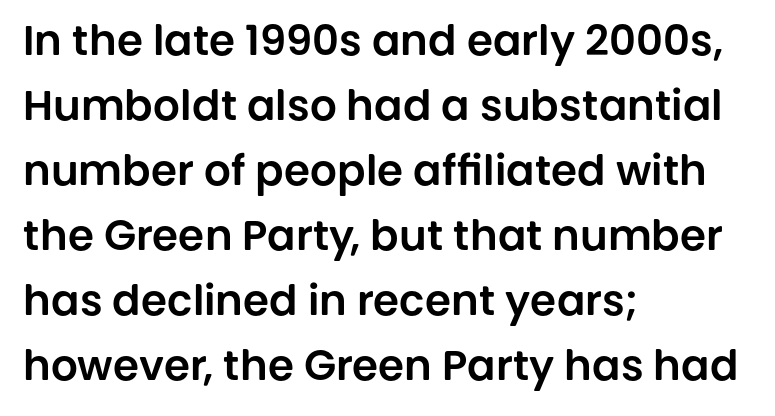
The image shows 42 px sans-serif type, upright; set left-aligned, normal line spacing (1.55x), normal letter spacing, not underlined; low stroke contrast and a large x-height.
